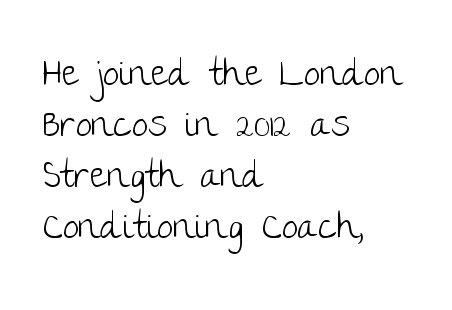
Q: Is the text bold? A: No.
Q: Is the text italic (slanted)? A: No, it is upright.
Q: Is the typeface a serif or a sans-serif typeface? A: Sans-serif.
Q: Is the text underlined? A: No.
Q: How is the paragraph aligned? A: Left-aligned.
Q: Is the spacing between letters normal or unusually wide? A: Normal.
Q: Is the spacing between lines tight, normal or loose? A: Normal.
Q: Width (condensed, normal, or wide)? A: Normal.
Q: Stroke contrast? A: Low.
Q: x-height? A: Large.
Q: Monospaced? A: No.
